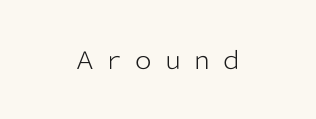
Q: Is the text bold? A: No.
Q: Is the text italic (slanted)? A: No, it is upright.
Q: Is the text underlined? A: No.
Q: Is the spacing between letters normal or unusually wide? A: Unusually wide.
